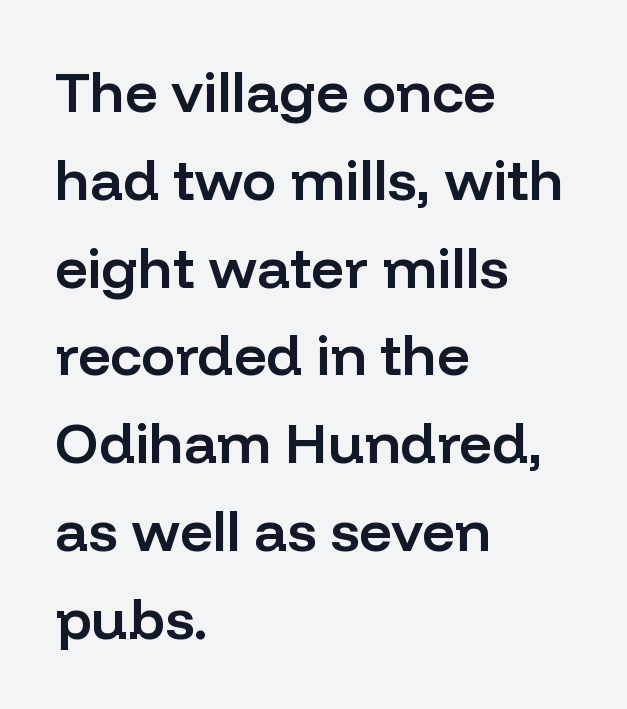
Its strokes are somewhat broadened, the hallmark of semibold type. The letterforms sit shoulder to shoulder at normal distance. Font category for this specimen: sans-serif. The passage shown is typed in a proportional face where columns would drift.
